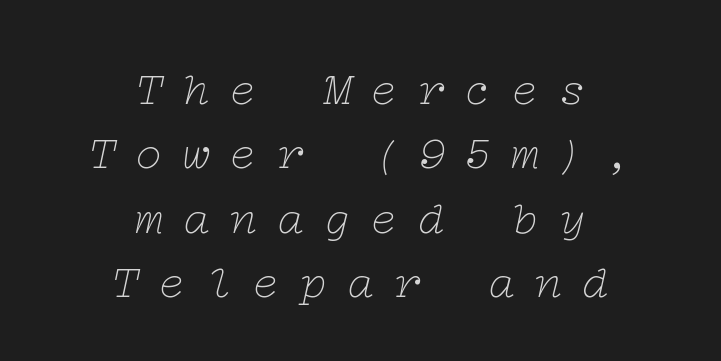
The text carries the slant typical of an italic or oblique font. The passage shown stacks its lines at a standard gap. The cut favours lightness, reaching ordinary text weight at its darkest. Caption: multi-line text, centered on the measure. Is the letter spacing exaggerated? Yes — the characters are pushed far apart. The string is rendered with underlining switched off.
